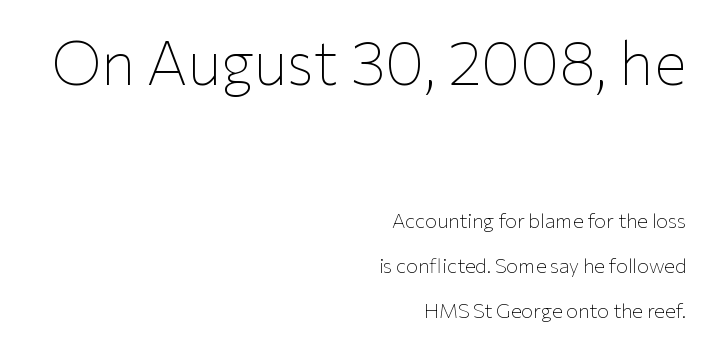
The image shows 61 px thin sans-serif type, upright; set right-aligned, loose line spacing (2.24x), normal letter spacing, not underlined; the first (top) block is 3.05x larger; low stroke contrast and a medium x-height.
